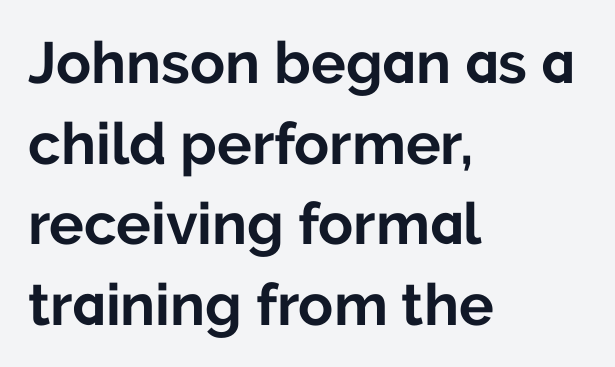
In terms of letterform style, serifs are entirely absent. Summary of vertical rhythm: regular, with standard interline spacing. Designer's note — italics off, roman on. Short note: letters normally spaced. Has an underline been added? It has not.
